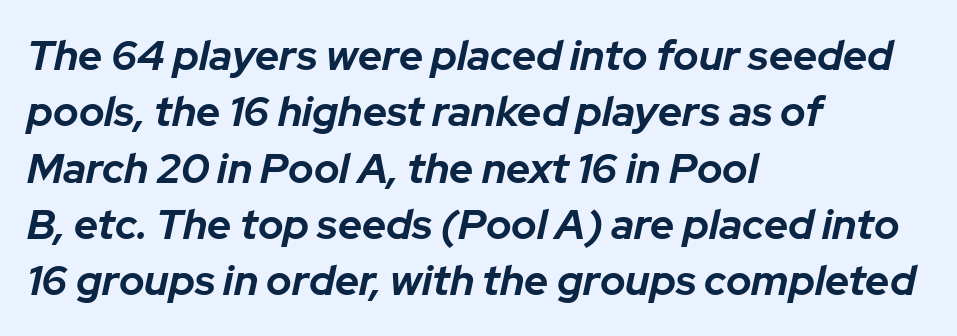
{"italic": "yes", "lean": "right", "slant_degrees": 12, "bold": "yes", "weight": "bold", "width": "normal", "stroke_contrast": "low", "x_height": "medium", "monospaced": "no", "underline": "no", "align": "left", "line_spacing": "normal", "line_spacing_ratio": 1.34, "letter_spacing": "normal", "letter_spacing_em": 0.0, "glyph_px": 42}
